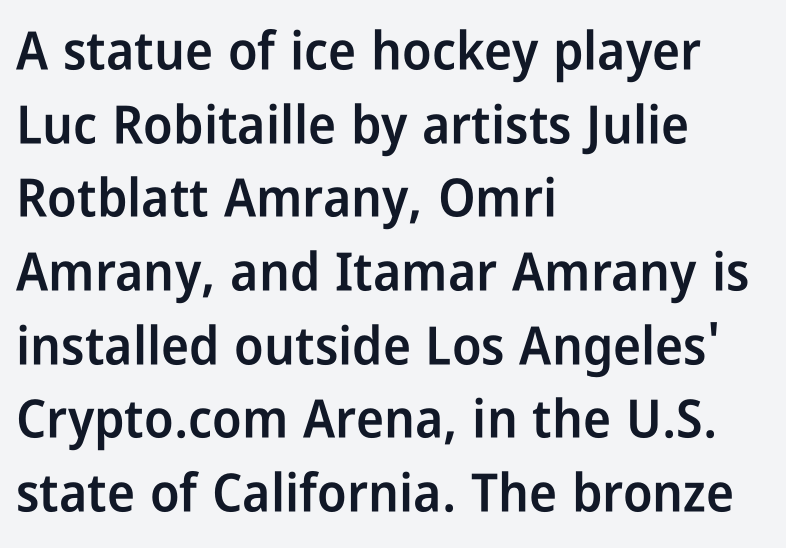
The compositor pushed each line to the left boundary. The font is running at a semibold setting, under full bold. What's the leading like? Ordinary, nothing unusual. Here the designer chose a conventional face with non-uniform glyph widths. Every stem runs plumb, perpendicular to the baseline. No extra tracking has been applied to these lines.
